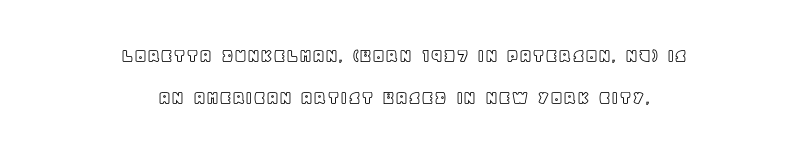
The vertical gap from one line to the next is large. Leftover space on each line is divided equally before and after the words. The axis of the letterforms is exactly vertical. Check under the words: just untouched page.
